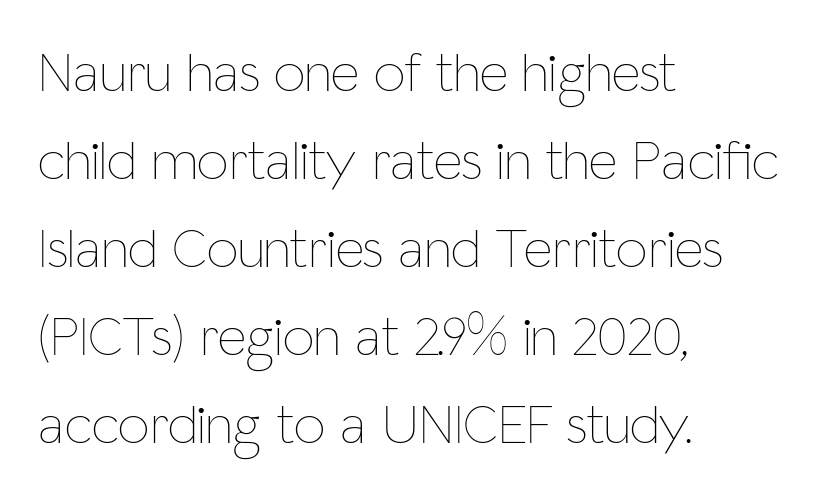
{"italic": "no", "bold": "no", "weight": "thin", "width": "condensed", "stroke_contrast": "low", "x_height": "medium", "monospaced": "no", "underline": "no", "align": "left", "line_spacing": "normal", "line_spacing_ratio": 1.57, "letter_spacing": "normal", "letter_spacing_em": 0.0, "glyph_px": 56}
